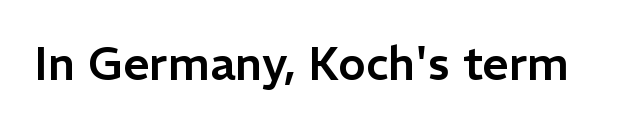
Nope, not italic — everything's standing straight. There is no visible air inserted between adjacent glyphs. A typesetter would label this face a sans. This rendering features lettering with no underline.
